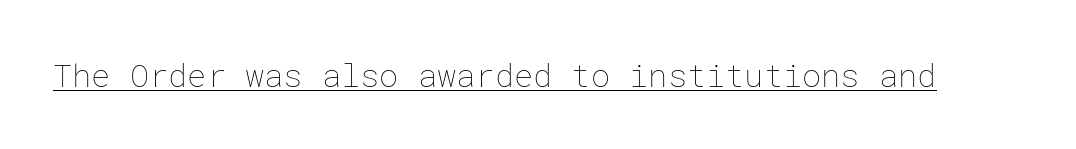
{"italic": "no", "bold": "no", "weight": "thin", "width": "normal", "stroke_contrast": "low", "x_height": "medium", "underline": "yes", "letter_spacing": "normal", "letter_spacing_em": 0.0, "glyph_px": 32}
